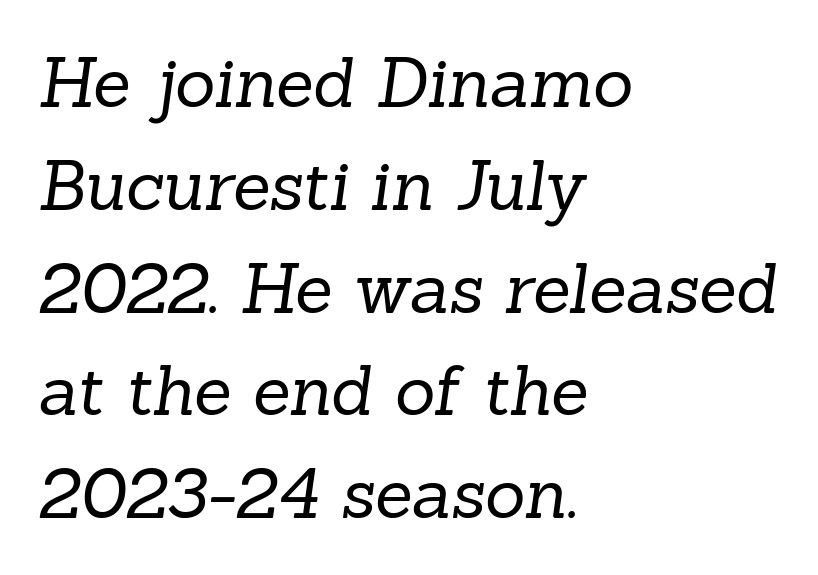
{"serif": "yes", "bold": "no", "weight": "regular", "width": "normal", "stroke_contrast": "low", "x_height": "medium", "monospaced": "no", "underline": "no", "align": "left", "line_spacing": "normal", "line_spacing_ratio": 1.49, "letter_spacing": "normal", "letter_spacing_em": 0.0, "glyph_px": 69}
